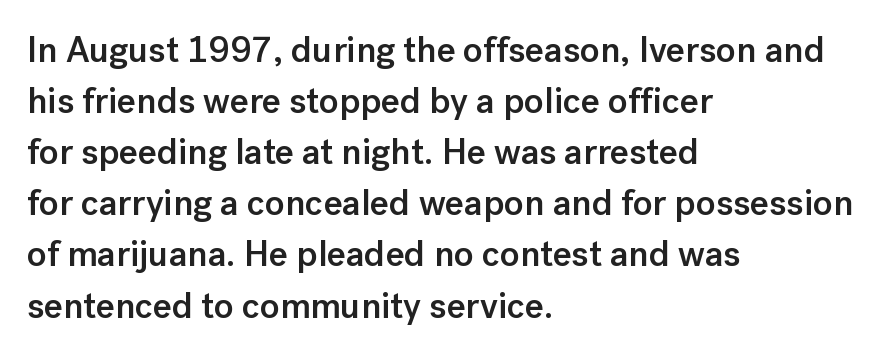
Look at the bottom of the vertical strokes: they stop flat, with no serifs. Look at the tracking — it's just the regular setting, nothing added. The specimen omits any rule beneath the text block's lines. This sample keeps an unexceptional amount of space between lines. The type sits square on the baseline with zero lean. The passage shown is typed in a proportional face where columns would drift.
